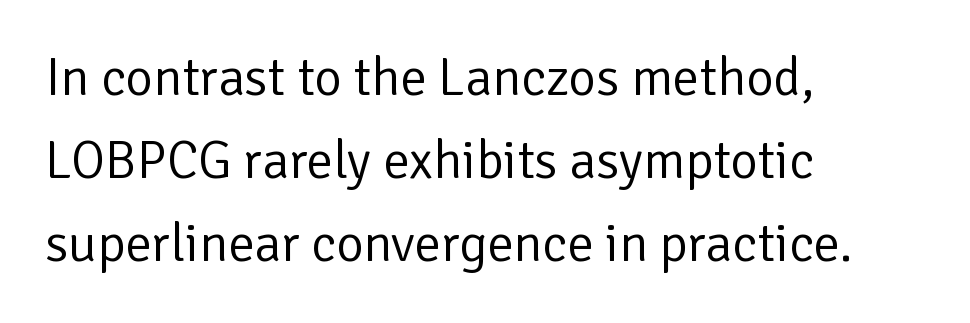
The image shows 53 px regular-weight sans-serif type, upright; set left-aligned, normal line spacing (1.57x), normal letter spacing, not underlined; low stroke contrast and a medium x-height.
